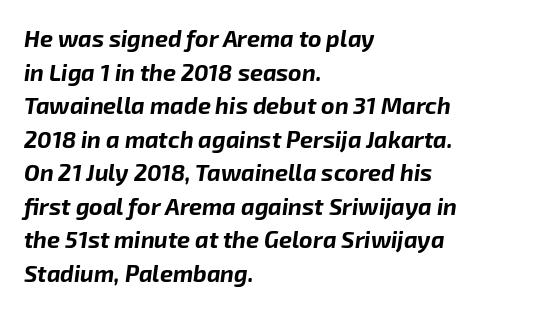
Q: Is the text bold? A: Yes.
Q: Is the text italic (slanted)? A: Yes, it leans right by about 8 degrees.
Q: Is the text underlined? A: No.
Q: How is the paragraph aligned? A: Left-aligned.
Q: Is the spacing between letters normal or unusually wide? A: Normal.
Q: Is the spacing between lines tight, normal or loose? A: Normal.
